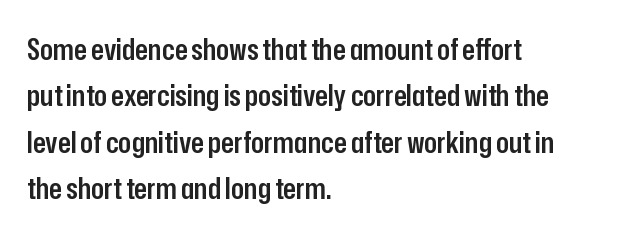
This is moderately heavy type, rendered in semibold. Does the type have serifs? No, each stem ends abruptly. Descender tails drop into unmarked territory. Character widths vary here, with narrow letters taking less room than wide ones. How are the letters spaced? Ordinarily, with no added tracking.
